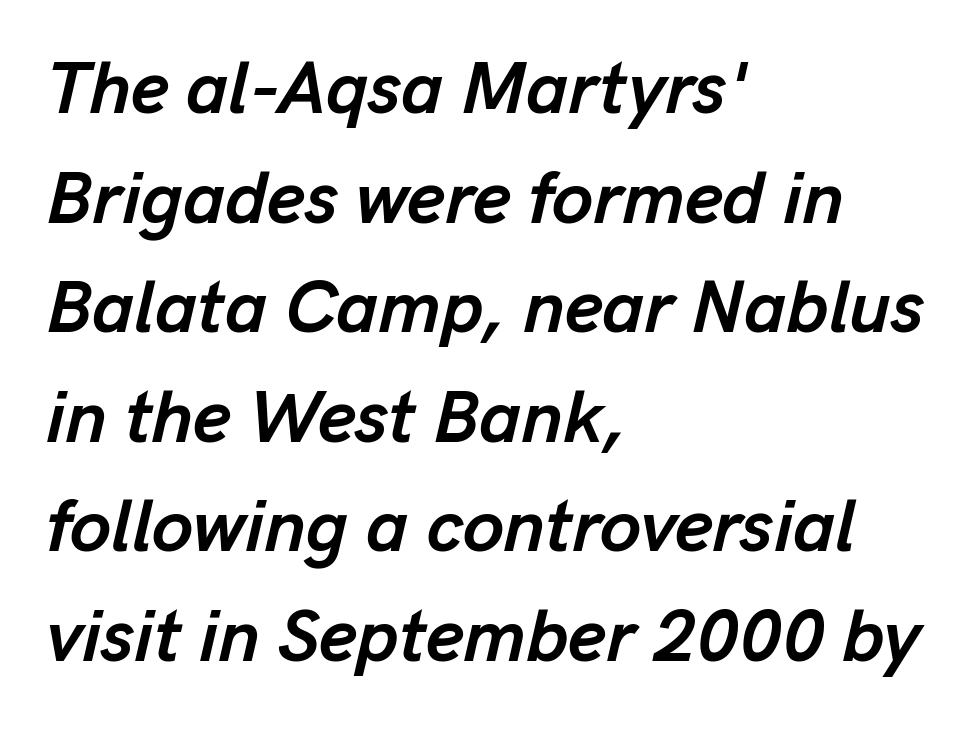
{"italic": "yes", "lean": "right", "slant_degrees": 13, "bold": "yes", "weight": "semibold", "width": "normal", "stroke_contrast": "low", "x_height": "medium", "monospaced": "no", "underline": "no", "align": "left", "line_spacing": "normal", "line_spacing_ratio": 1.48, "letter_spacing": "normal", "letter_spacing_em": 0.0, "glyph_px": 74}
